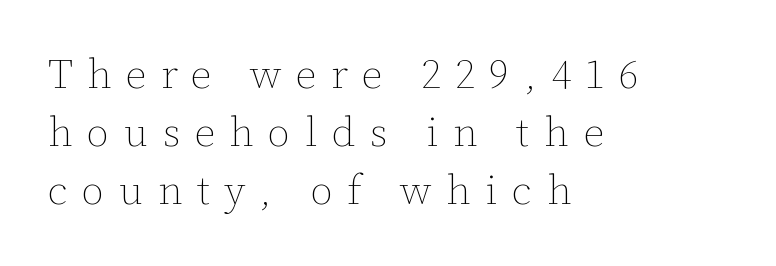
Q: Is the text bold? A: No.
Q: Is the text italic (slanted)? A: No, it is upright.
Q: Is the text underlined? A: No.
Q: How is the paragraph aligned? A: Left-aligned.
Q: Is the spacing between letters normal or unusually wide? A: Unusually wide.
Q: Is the spacing between lines tight, normal or loose? A: Normal.
Q: Width (condensed, normal, or wide)? A: Normal.
Q: Stroke contrast? A: Low.
Q: x-height? A: Medium.
Q: Monospaced? A: No.
